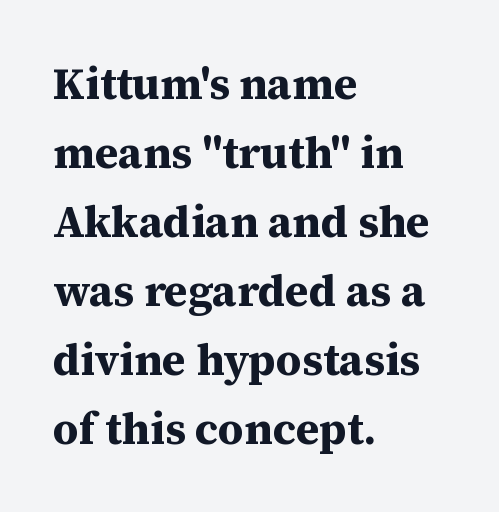
{"serif": "yes", "italic": "no", "bold": "yes", "weight": "bold", "width": "normal", "stroke_contrast": "medium", "x_height": "medium", "monospaced": "no", "underline": "no", "align": "left", "line_spacing": "normal", "line_spacing_ratio": 1.57, "letter_spacing": "normal", "letter_spacing_em": 0.0, "glyph_px": 44}
